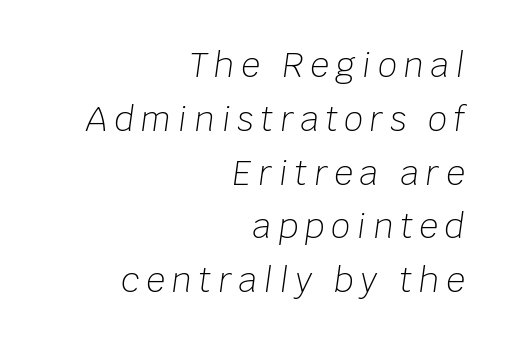
Slanted lettering throughout. The specimen omits any rule beneath the text block's lines. Baseline-to-baseline distance is the conventional proportion of letter height. Alignment: flush right. This sample has the flowing, uneven cadence of proportional lettering. No heavy texture on the line: the type isn't bold.
